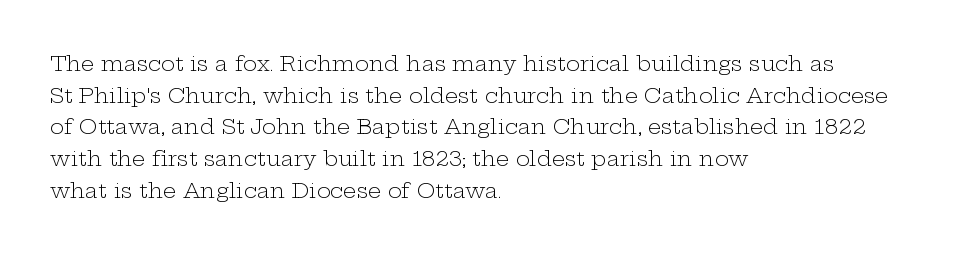
Q: Is the text bold? A: No.
Q: Is the text italic (slanted)? A: No, it is upright.
Q: Is the text underlined? A: No.
Q: How is the paragraph aligned? A: Left-aligned.
Q: Is the spacing between letters normal or unusually wide? A: Normal.
Q: Is the spacing between lines tight, normal or loose? A: Normal.
